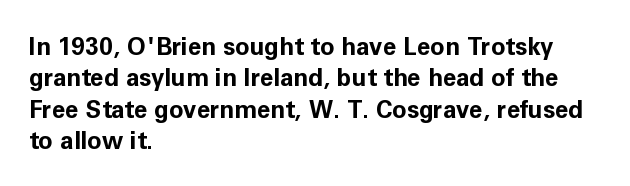
The image shows 24 px bold type, upright; set left-aligned, normal line spacing (1.31x), normal letter spacing, not underlined.
